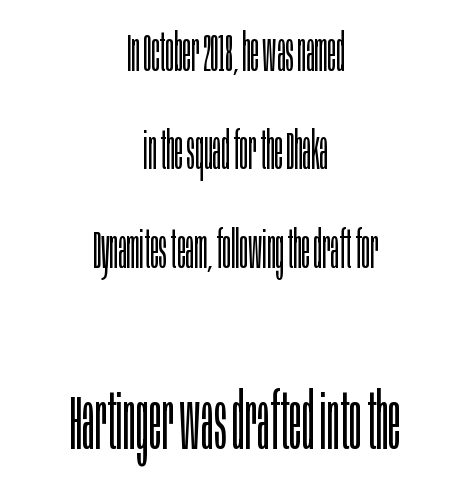
{"serif": "no", "italic": "no", "bold": "no", "weight": "light", "width": "condensed", "stroke_contrast": "low", "x_height": "large", "monospaced": "no", "underline": "no", "align": "center", "line_spacing_ratio": 1.89, "letter_spacing": "normal", "letter_spacing_em": 0.0, "larger_block": "second", "size_ratio": 1.5, "glyph_px": 78}
